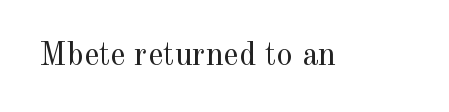
The passage shown is not underscored anywhere. Letters have the restrained weight of plain body copy at most. Proportional: the letters do not fall into vertical columns. The specimen reads as upright at a glance.
